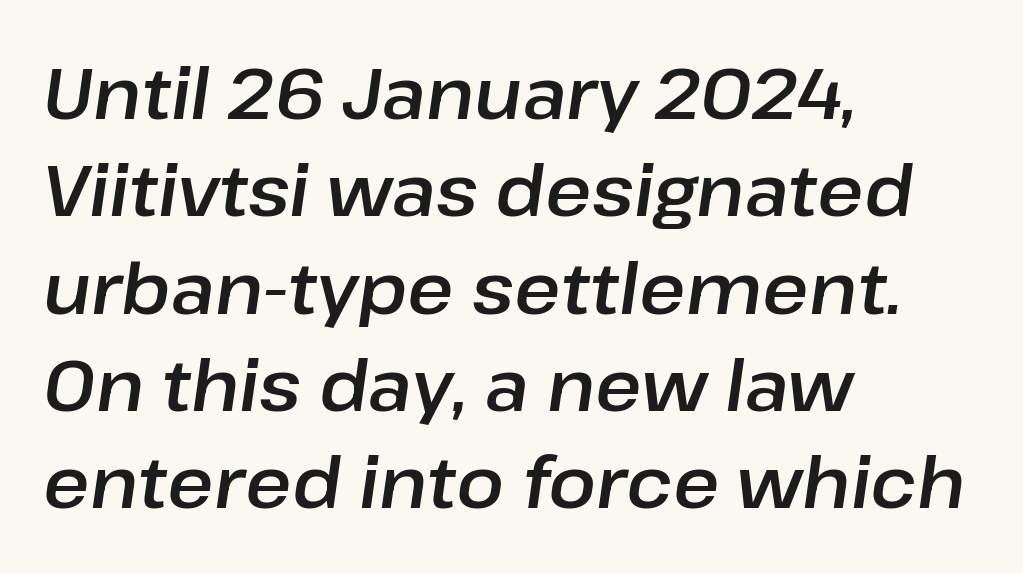
Q: Is the text italic (slanted)? A: Yes, it leans right by about 8 degrees.
Q: Is the text underlined? A: No.
Q: How is the paragraph aligned? A: Left-aligned.
Q: Is the spacing between letters normal or unusually wide? A: Normal.
Q: Is the spacing between lines tight, normal or loose? A: Normal.
Q: Width (condensed, normal, or wide)? A: Normal.
Q: Stroke contrast? A: Low.
Q: x-height? A: Medium.
Q: Monospaced? A: No.
